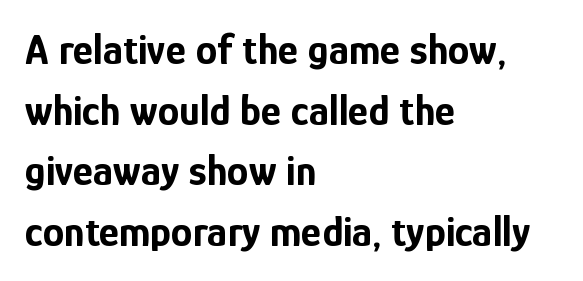
Q: Is the text bold? A: Yes.
Q: Is the text italic (slanted)? A: No, it is upright.
Q: Is the typeface a serif or a sans-serif typeface? A: Sans-serif.
Q: Is the text underlined? A: No.
Q: How is the paragraph aligned? A: Left-aligned.
Q: Is the spacing between letters normal or unusually wide? A: Normal.
Q: Is the spacing between lines tight, normal or loose? A: Normal.
Q: Width (condensed, normal, or wide)? A: Condensed.
Q: Stroke contrast? A: Low.
Q: x-height? A: Medium.
Q: Monospaced? A: No.
